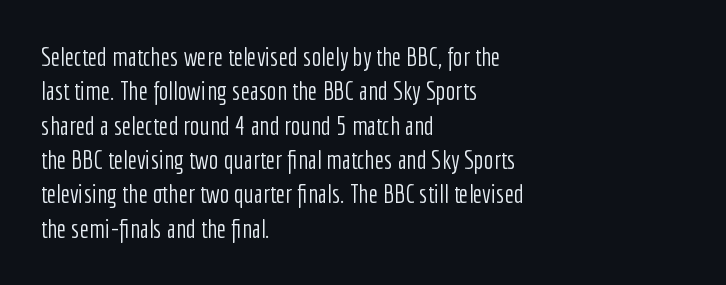
The image shows 26 px text type, upright; set left-aligned, normal line spacing (1.32x), normal letter spacing, not underlined.
